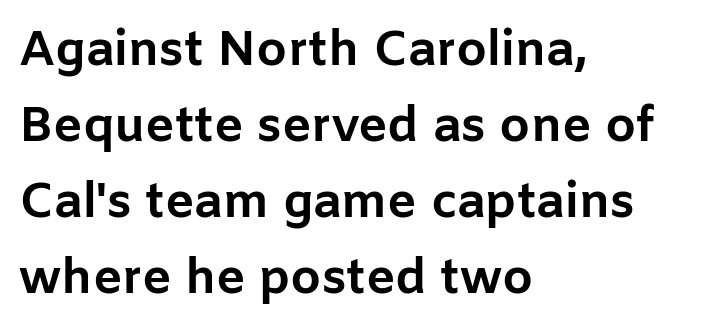
The image shows 49 px bold sans-serif type, upright; set left-aligned, normal line spacing (1.55x), normal letter spacing, not underlined; low stroke contrast and a medium x-height.
